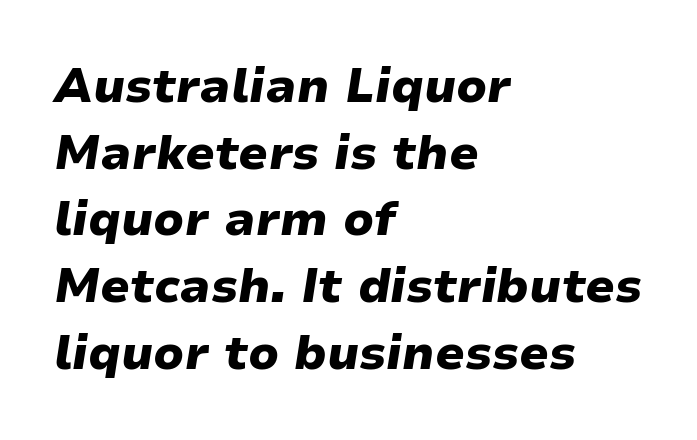
Heft: maximum for text — a bold. Nobody touched the tracking dial on this one. Varying glyph widths throughout — classic text-font behaviour. These lines are set flush left with a ragged right edge. Is there much room between lines? A standard amount, neither cramped nor airy. The font's italic variant was chosen for this text.
